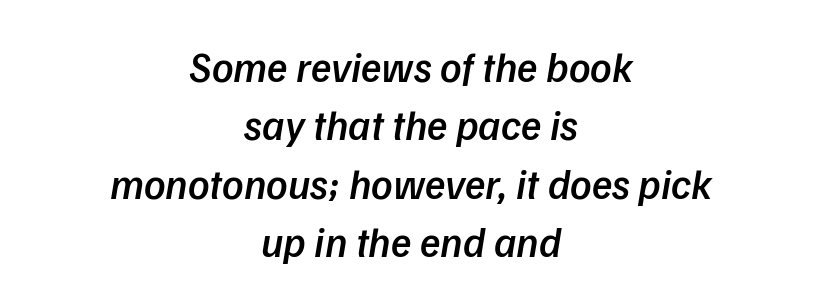
{"italic": "yes", "lean": "right", "slant_degrees": 9, "bold": "semi", "weight": "semibold", "width": "normal", "stroke_contrast": "low", "x_height": "medium", "monospaced": "no", "underline": "no", "align": "center", "line_spacing": "normal", "line_spacing_ratio": 1.39, "letter_spacing": "normal", "letter_spacing_em": 0.0, "glyph_px": 42}
